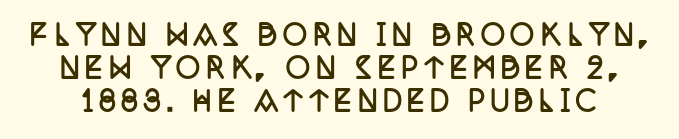
Q: Is the text bold? A: Yes.
Q: Is the text italic (slanted)? A: No, it is upright.
Q: Is the text underlined? A: No.
Q: Is the spacing between letters normal or unusually wide? A: Unusually wide.
